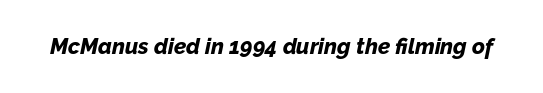
{"italic": "yes", "lean": "right", "slant_degrees": 12, "bold": "yes", "underline": "no", "letter_spacing": "normal", "letter_spacing_em": 0.0, "glyph_px": 22}
